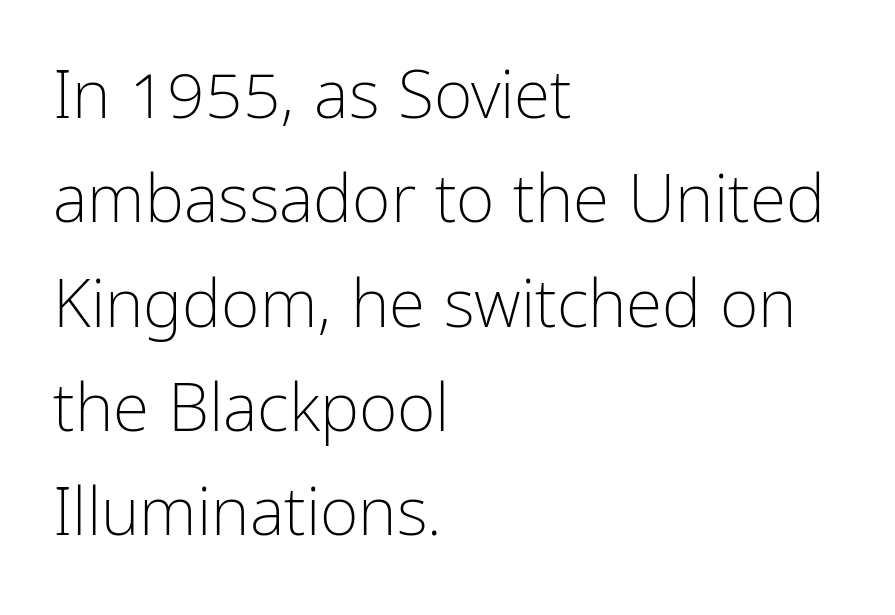
Q: Is the text bold? A: No.
Q: Is the text italic (slanted)? A: No, it is upright.
Q: Is the typeface a serif or a sans-serif typeface? A: Sans-serif.
Q: Is the text underlined? A: No.
Q: How is the paragraph aligned? A: Left-aligned.
Q: Is the spacing between letters normal or unusually wide? A: Normal.
Q: Is the spacing between lines tight, normal or loose? A: Normal.
Q: Width (condensed, normal, or wide)? A: Condensed.
Q: Stroke contrast? A: Low.
Q: x-height? A: Medium.
Q: Monospaced? A: No.
